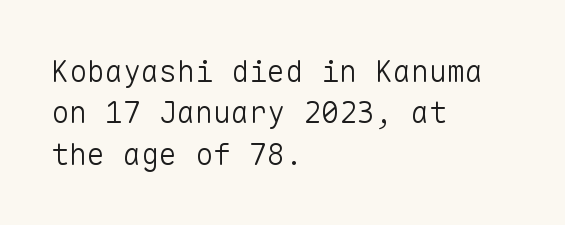
The paragraph shown leans on its left margin. The cut favours lightness, reaching ordinary text weight at its darkest. Check the space under the baseline: it is left empty. Each word holds together tightly as a unit, with standard inter-letter gaps. Do the characters align in a grid? Yes, the font is monospaced. This sample uses a sans-serif face.
